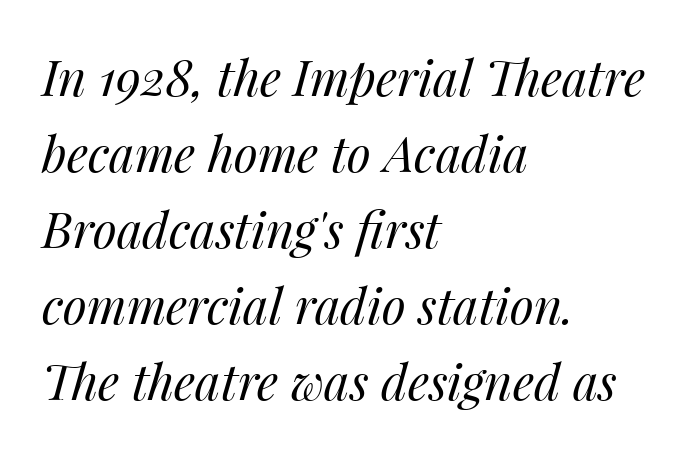
{"italic": "yes", "lean": "right", "slant_degrees": 14, "bold": "no", "weight": "regular", "width": "normal", "stroke_contrast": "medium", "x_height": "medium", "monospaced": "no", "underline": "no", "align": "left", "line_spacing": "normal", "line_spacing_ratio": 1.55, "letter_spacing": "normal", "letter_spacing_em": 0.0, "glyph_px": 49}
